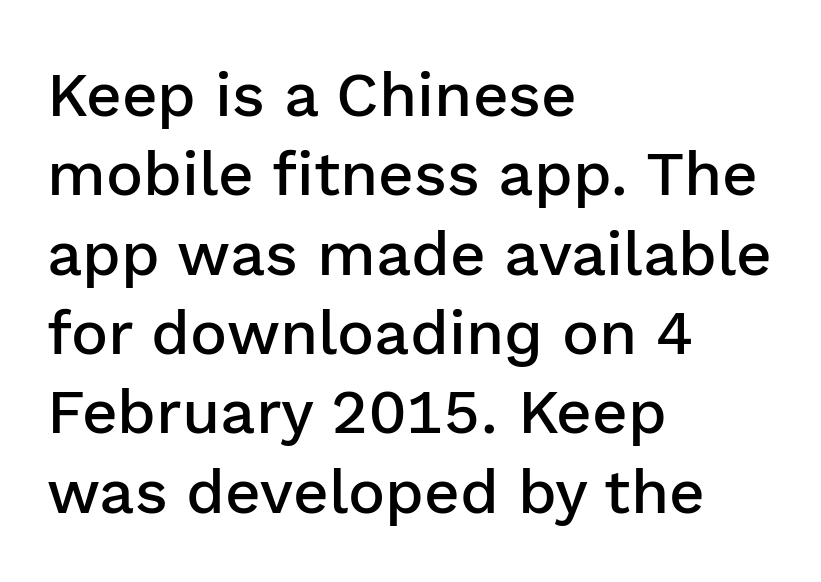
Q: Is the text bold? A: Semi-bold.
Q: Is the text italic (slanted)? A: No, it is upright.
Q: Is the typeface a serif or a sans-serif typeface? A: Sans-serif.
Q: Is the text underlined? A: No.
Q: How is the paragraph aligned? A: Left-aligned.
Q: Is the spacing between letters normal or unusually wide? A: Normal.
Q: Is the spacing between lines tight, normal or loose? A: Normal.
Q: Width (condensed, normal, or wide)? A: Normal.
Q: Stroke contrast? A: Low.
Q: x-height? A: Medium.
Q: Monospaced? A: No.
